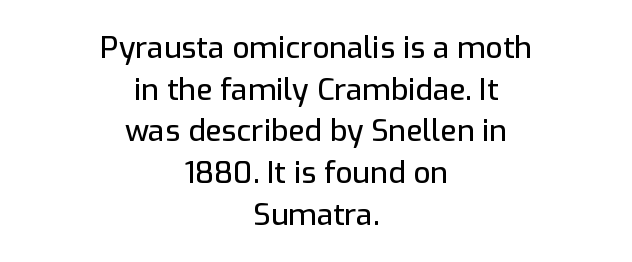
Q: Is the text italic (slanted)? A: No, it is upright.
Q: Is the typeface a serif or a sans-serif typeface? A: Sans-serif.
Q: Is the text underlined? A: No.
Q: How is the paragraph aligned? A: Centered.
Q: Is the spacing between letters normal or unusually wide? A: Normal.
Q: Is the spacing between lines tight, normal or loose? A: Normal.
Q: Width (condensed, normal, or wide)? A: Normal.
Q: Stroke contrast? A: Low.
Q: x-height? A: Medium.
Q: Monospaced? A: No.
